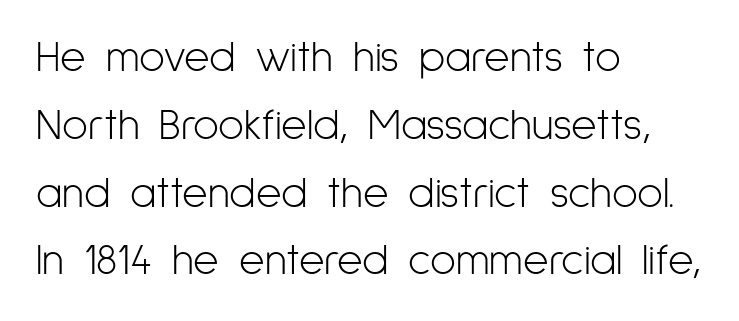
{"serif": "no", "italic": "no", "bold": "no", "weight": "light", "width": "condensed", "stroke_contrast": "low", "x_height": "medium", "monospaced": "no", "underline": "no", "align": "left", "line_spacing": "normal", "line_spacing_ratio": 1.54, "letter_spacing": "normal", "letter_spacing_em": 0.0, "glyph_px": 44}
